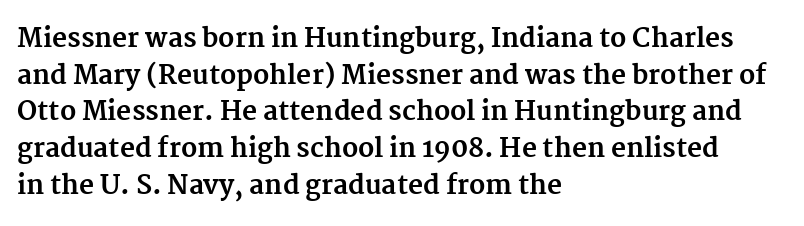
The image shows 26 px bold type, upright; set left-aligned, normal line spacing (1.41x), normal letter spacing, not underlined.
